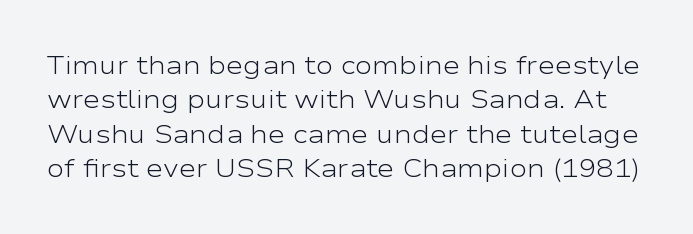
{"italic": "no", "bold": "no", "underline": "no", "line_spacing": "normal", "line_spacing_ratio": 1.32, "letter_spacing": "normal", "letter_spacing_em": 0.0, "glyph_px": 26}
